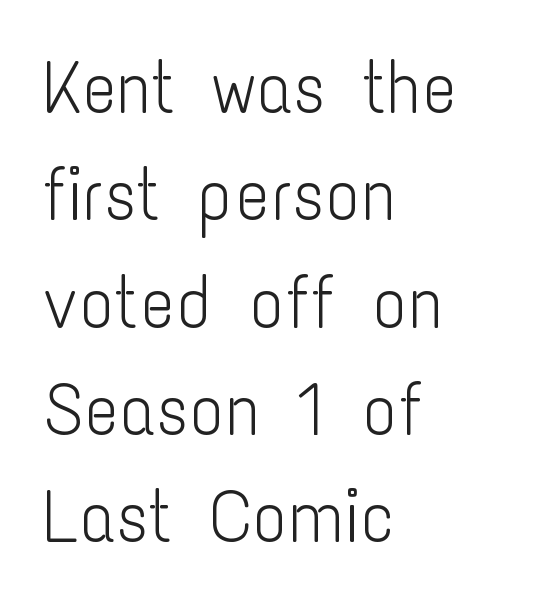
Q: Is the text bold? A: No.
Q: Is the text italic (slanted)? A: No, it is upright.
Q: Is the typeface a serif or a sans-serif typeface? A: Sans-serif.
Q: Is the text underlined? A: No.
Q: How is the paragraph aligned? A: Left-aligned.
Q: Is the spacing between letters normal or unusually wide? A: Normal.
Q: Is the spacing between lines tight, normal or loose? A: Normal.
Q: Width (condensed, normal, or wide)? A: Condensed.
Q: Stroke contrast? A: Low.
Q: x-height? A: Medium.
Q: Monospaced? A: No.
